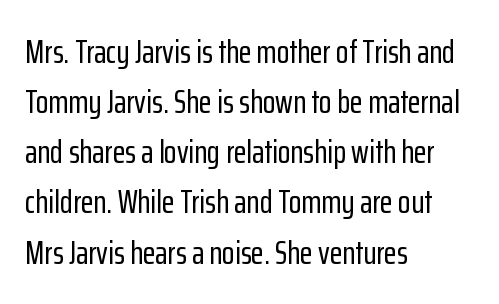
The image shows 33 px condensed sans-serif type, upright; set left-aligned, normal line spacing (1.52x), normal letter spacing, not underlined; low stroke contrast and a medium x-height.
